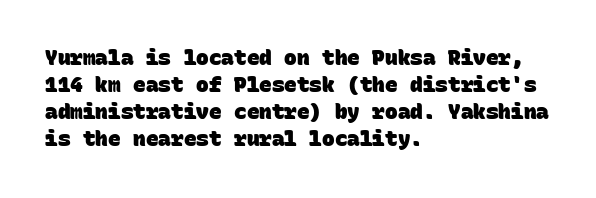
The space between consecutive lines is moderate. Left-aligned paragraph, ragged on the right. Just letters on the line, the space beneath them empty. Heft: maximum for text — a bold. Short note: letters normally spaced.
